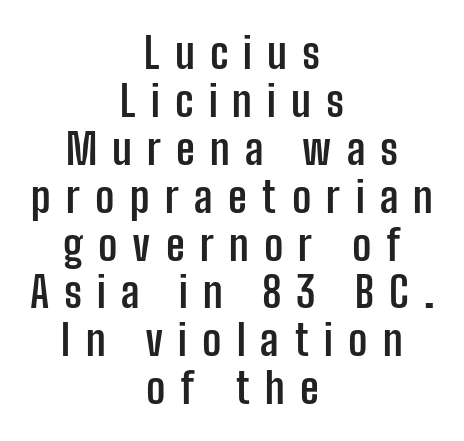
{"serif": "no", "italic": "no", "bold": "yes", "weight": "semibold", "width": "condensed", "stroke_contrast": "low", "x_height": "medium", "monospaced": "no", "underline": "no", "align": "center", "line_spacing": "tight", "line_spacing_ratio": 1.14, "letter_spacing": "wide", "letter_spacing_em": 0.36, "glyph_px": 42}
